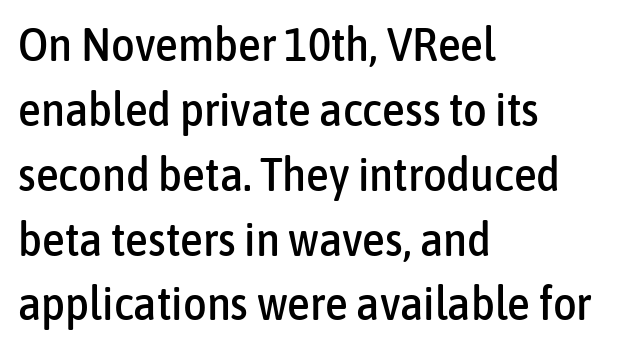
Q: Is the text italic (slanted)? A: No, it is upright.
Q: Is the typeface a serif or a sans-serif typeface? A: Sans-serif.
Q: Is the text underlined? A: No.
Q: How is the paragraph aligned? A: Left-aligned.
Q: Is the spacing between letters normal or unusually wide? A: Normal.
Q: Is the spacing between lines tight, normal or loose? A: Normal.
Q: Width (condensed, normal, or wide)? A: Condensed.
Q: Stroke contrast? A: Low.
Q: x-height? A: Medium.
Q: Monospaced? A: No.
